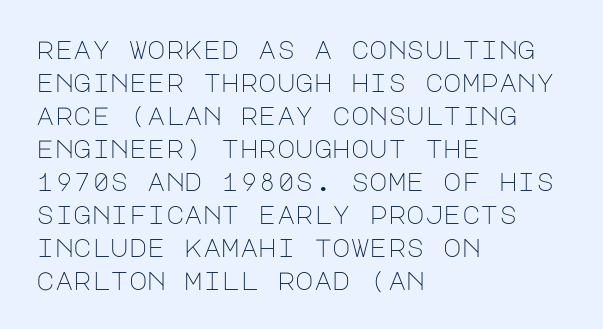
{"italic": "no", "bold": "no", "underline": "no", "align": "left", "line_spacing": "normal", "line_spacing_ratio": 1.32, "letter_spacing": "normal", "letter_spacing_em": 0.0, "glyph_px": 25}
